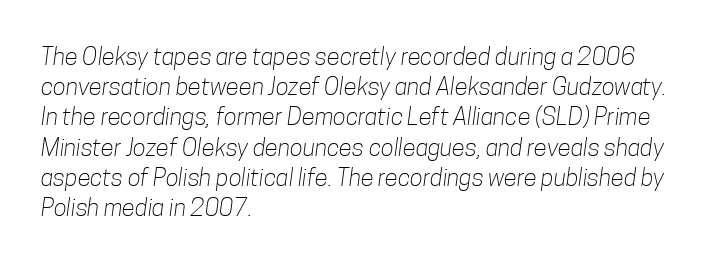
{"bold": "no", "underline": "no", "align": "left", "line_spacing": "normal", "line_spacing_ratio": 1.26, "letter_spacing": "normal", "letter_spacing_em": 0.0, "glyph_px": 24}
